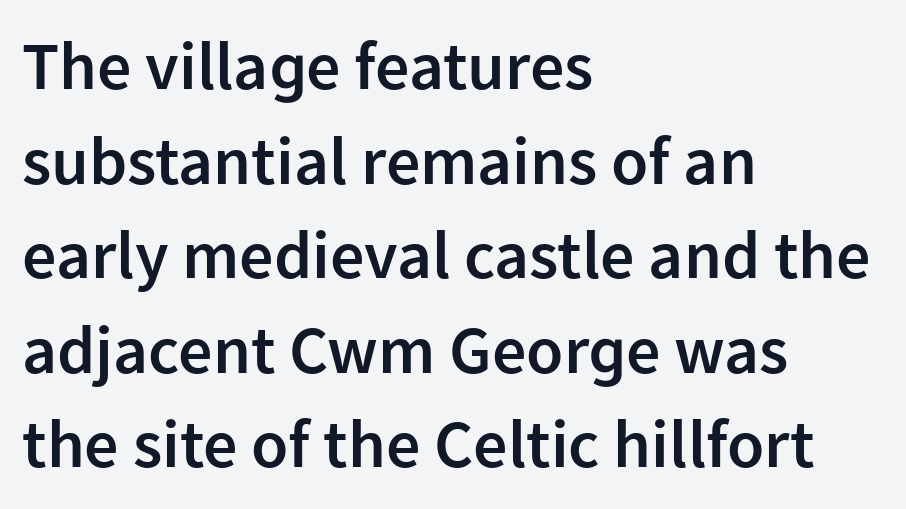
The image shows 68 px semibold sans-serif type, upright; set left-aligned, normal line spacing (1.39x), normal letter spacing, not underlined; low stroke contrast and a medium x-height.
